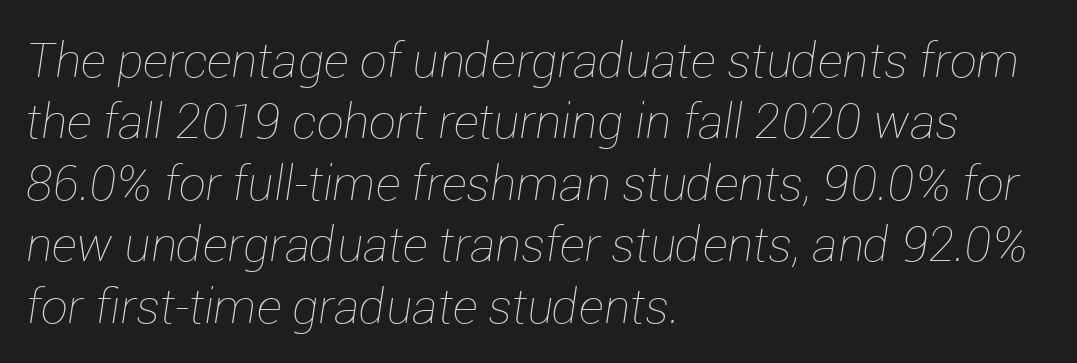
Students, observe: this is what conventionally led text looks like. The weight tops out at a normal text grade. Character widths vary here, with narrow letters taking less room than wide ones. A typesetter would call this zero additional tracking. Alignment: flush left. The baseline area is clear.
